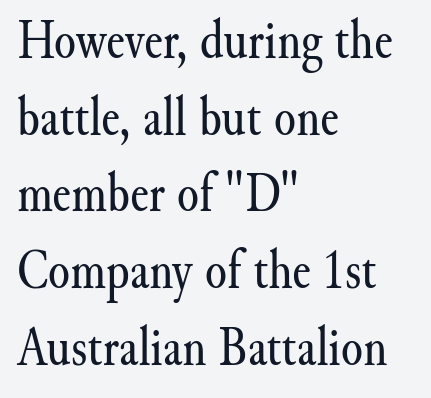
Q: Is the text bold? A: No.
Q: Is the text italic (slanted)? A: No, it is upright.
Q: Is the typeface a serif or a sans-serif typeface? A: Serif.
Q: Is the text underlined? A: No.
Q: How is the paragraph aligned? A: Left-aligned.
Q: Is the spacing between letters normal or unusually wide? A: Normal.
Q: Is the spacing between lines tight, normal or loose? A: Normal.
Q: Width (condensed, normal, or wide)? A: Normal.
Q: Stroke contrast? A: Medium.
Q: x-height? A: Small.
Q: Monospaced? A: No.
